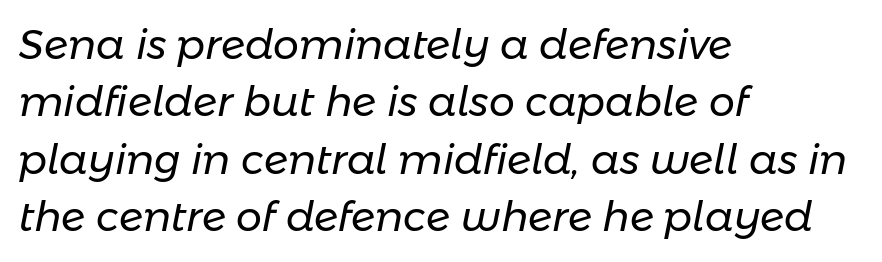
The vertical gap from one line to the next is medium. The horizontal fit of the characters is conventional and even. The specimen omits any rule beneath the text block's lines. The passage shown leans; its letterforms are oblique.
